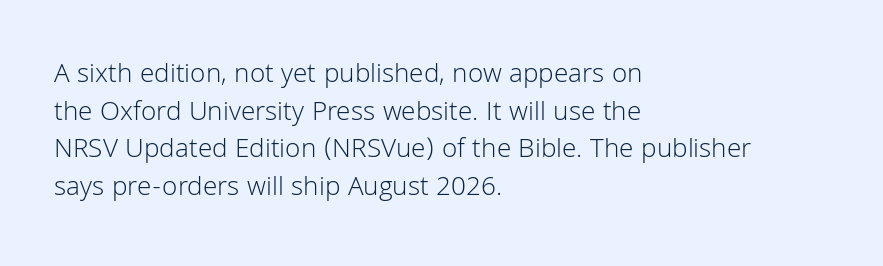
{"serif": "no", "italic": "no", "bold": "no", "weight": "light", "width": "normal", "stroke_contrast": "low", "x_height": "medium", "monospaced": "no", "underline": "no", "align": "left", "line_spacing": "normal", "line_spacing_ratio": 1.34, "letter_spacing": "normal", "letter_spacing_em": 0.0, "glyph_px": 28}
